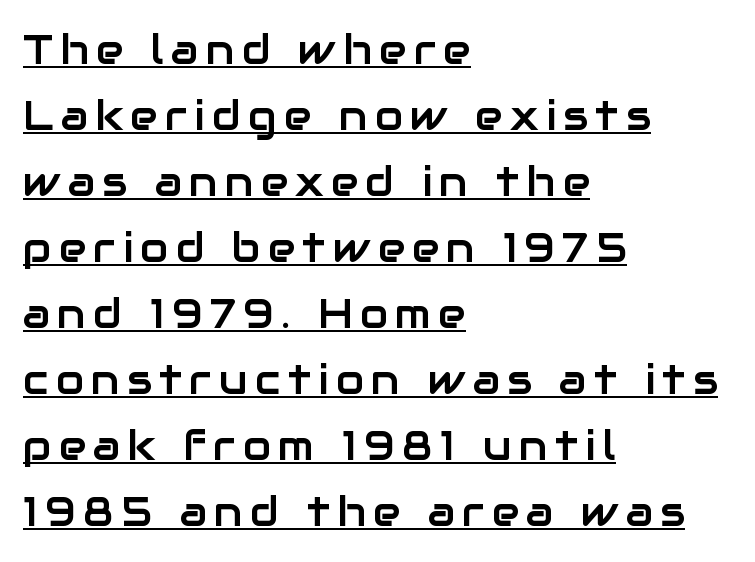
{"serif": "no", "italic": "no", "width": "normal", "stroke_contrast": "low", "x_height": "medium", "monospaced": "no", "underline": "yes", "align": "left", "line_spacing": "normal", "line_spacing_ratio": 1.61, "glyph_px": 41}
